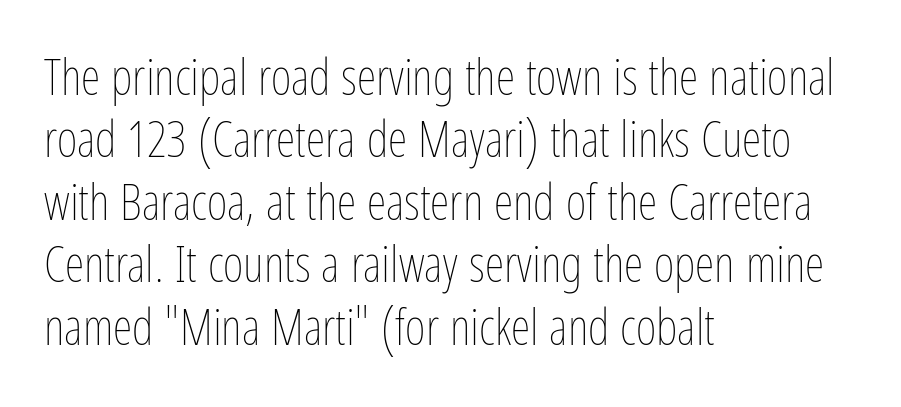
{"italic": "no", "bold": "no", "weight": "thin", "width": "condensed", "stroke_contrast": "low", "x_height": "medium", "monospaced": "no", "underline": "no", "align": "left", "line_spacing": "normal", "line_spacing_ratio": 1.25, "letter_spacing": "normal", "letter_spacing_em": 0.0, "glyph_px": 50}
